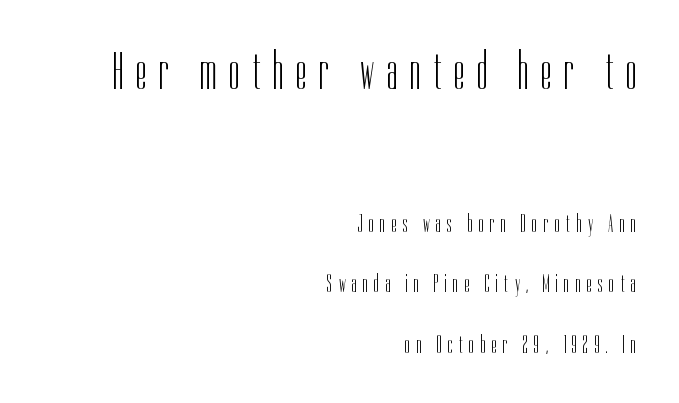
{"serif": "no", "italic": "no", "bold": "no", "weight": "light", "width": "condensed", "stroke_contrast": "low", "x_height": "medium", "monospaced": "no", "underline": "no", "align": "right", "line_spacing": "loose", "line_spacing_ratio": 2.33, "letter_spacing": "wide", "letter_spacing_em": 0.24, "larger_block": "first", "size_ratio": 2.04, "glyph_px": 53}
